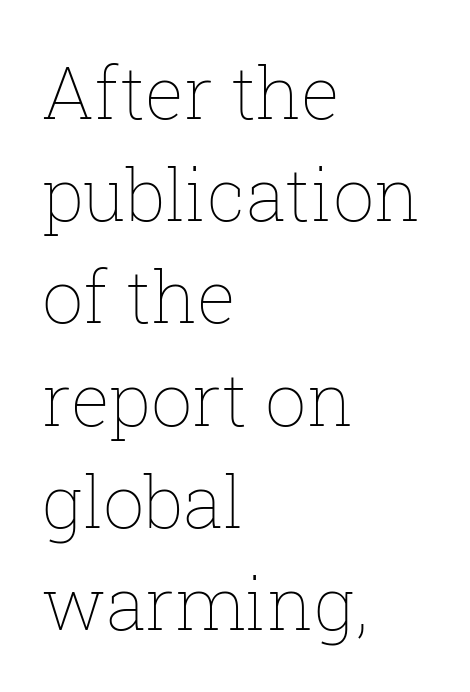
In terms of posture, this sample is upright. You could call the tracking neutral — neither tight nor loose. The specimen omits any rule beneath the text block's lines. One glance says typical: line gaps are just what's usual. Think of a printed novel: that variable character pitch is what you see here.
